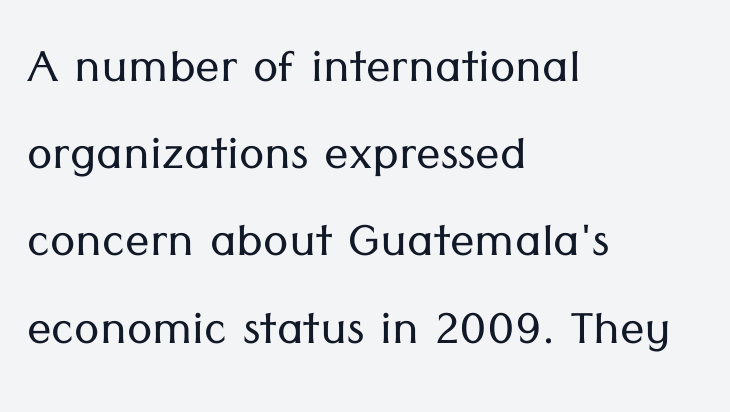
Q: Is the text bold? A: No.
Q: Is the text italic (slanted)? A: No, it is upright.
Q: Is the typeface a serif or a sans-serif typeface? A: Sans-serif.
Q: Is the text underlined? A: No.
Q: How is the paragraph aligned? A: Left-aligned.
Q: Is the spacing between letters normal or unusually wide? A: Normal.
Q: Is the spacing between lines tight, normal or loose? A: Normal.
Q: Width (condensed, normal, or wide)? A: Normal.
Q: Stroke contrast? A: Low.
Q: x-height? A: Medium.
Q: Monospaced? A: No.
